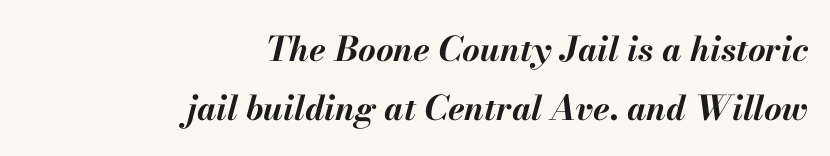
Q: Is the text bold? A: Yes.
Q: Is the text italic (slanted)? A: Yes, it leans right by about 13 degrees.
Q: Is the text underlined? A: No.
Q: How is the paragraph aligned? A: Right-aligned.
Q: Is the spacing between letters normal or unusually wide? A: Normal.
Q: Width (condensed, normal, or wide)? A: Normal.
Q: Stroke contrast? A: Medium.
Q: x-height? A: Small.
Q: Monospaced? A: No.
